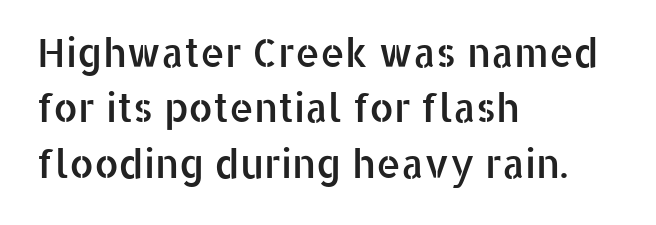
Q: Is the text italic (slanted)? A: No, it is upright.
Q: Is the typeface a serif or a sans-serif typeface? A: Sans-serif.
Q: Is the text underlined? A: No.
Q: How is the paragraph aligned? A: Left-aligned.
Q: Is the spacing between letters normal or unusually wide? A: Normal.
Q: Is the spacing between lines tight, normal or loose? A: Normal.
Q: Width (condensed, normal, or wide)? A: Normal.
Q: Stroke contrast? A: Low.
Q: x-height? A: Medium.
Q: Monospaced? A: No.
